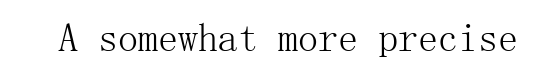
Q: Is the text bold? A: No.
Q: Is the text italic (slanted)? A: No, it is upright.
Q: Is the typeface a serif or a sans-serif typeface? A: Serif.
Q: Is the text underlined? A: No.
Q: Is the spacing between letters normal or unusually wide? A: Normal.
Q: Width (condensed, normal, or wide)? A: Normal.
Q: Stroke contrast? A: Medium.
Q: x-height? A: Medium.
